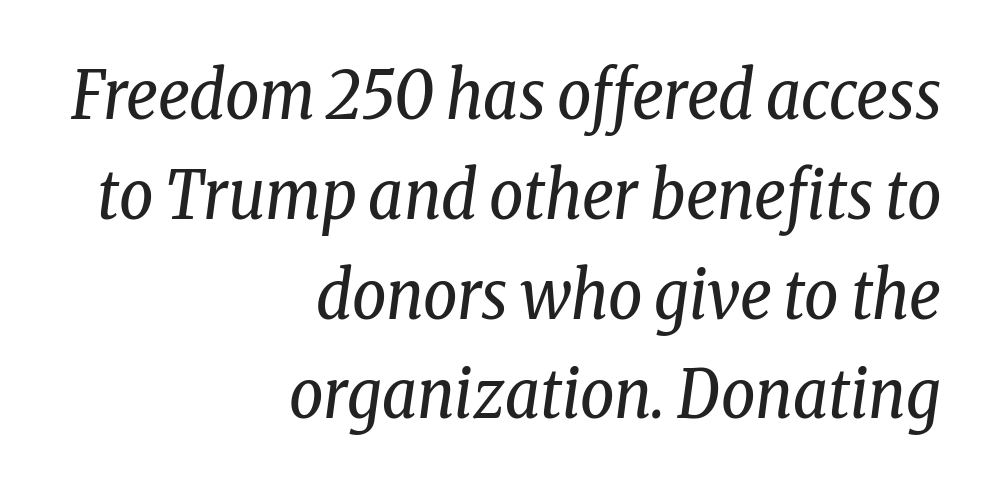
{"serif": "yes", "italic": "yes", "lean": "right", "slant_degrees": 8, "bold": "no", "weight": "regular", "width": "condensed", "stroke_contrast": "low", "x_height": "medium", "monospaced": "no", "underline": "no", "align": "right", "line_spacing": "normal", "line_spacing_ratio": 1.49, "letter_spacing": "normal", "letter_spacing_em": 0.0, "glyph_px": 67}
